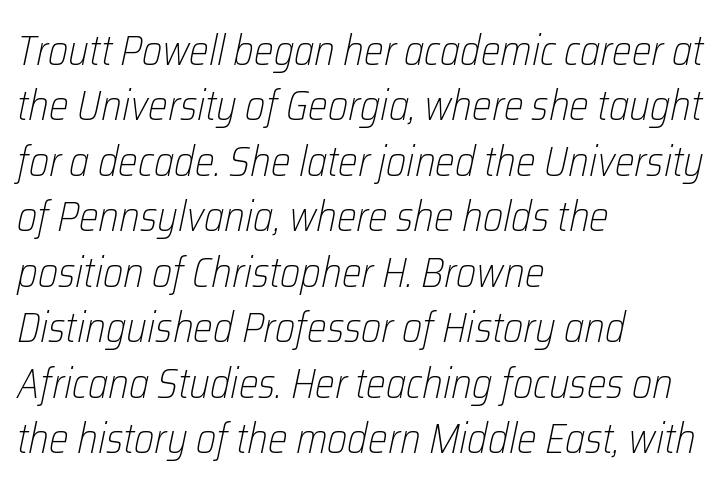
{"italic": "yes", "lean": "right", "slant_degrees": 12, "bold": "no", "weight": "light", "width": "condensed", "stroke_contrast": "low", "x_height": "medium", "monospaced": "no", "underline": "no", "align": "left", "line_spacing": "normal", "line_spacing_ratio": 1.32, "letter_spacing": "normal", "letter_spacing_em": 0.0, "glyph_px": 42}
